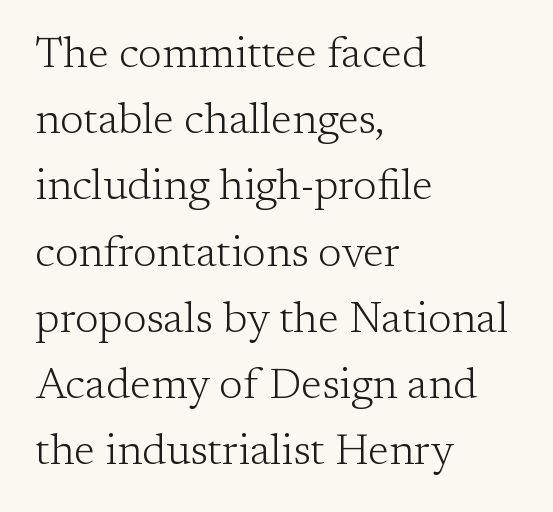
{"serif": "yes", "italic": "no", "bold": "no", "weight": "light", "width": "normal", "stroke_contrast": "low", "x_height": "medium", "monospaced": "no", "underline": "no", "align": "left", "line_spacing": "normal", "line_spacing_ratio": 1.54, "letter_spacing": "normal", "letter_spacing_em": 0.0, "glyph_px": 43}
